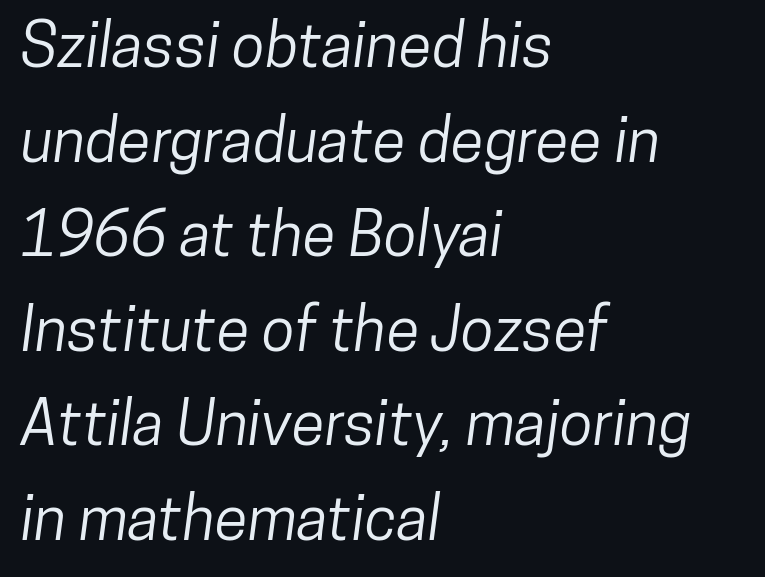
{"serif": "no", "width": "condensed", "stroke_contrast": "low", "x_height": "medium", "monospaced": "no", "underline": "no", "align": "left", "line_spacing": "normal", "line_spacing_ratio": 1.55, "letter_spacing": "normal", "letter_spacing_em": 0.0, "glyph_px": 61}
